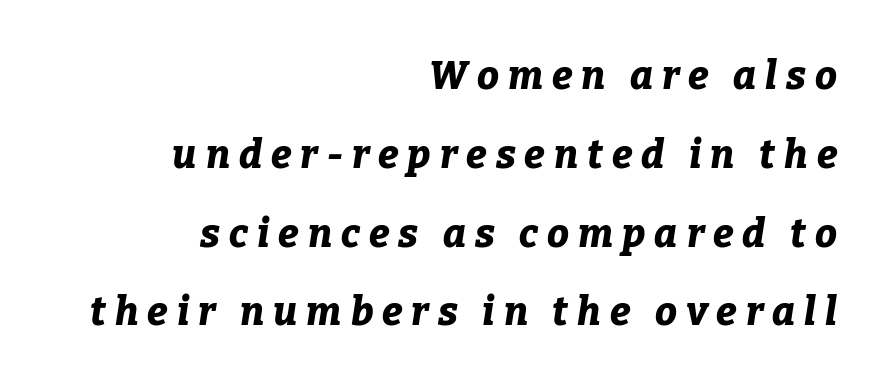
A typesetter would call this proportional, since set widths differ per character. This sample trades compactness for vertical openness between lines. Each line ends at the same right margin while the left side varies. Yep, that's italic — everything's leaning. Unmarked baselines from the first word to the last. Glyph-to-glyph distance is far greater than everyday printed text.
